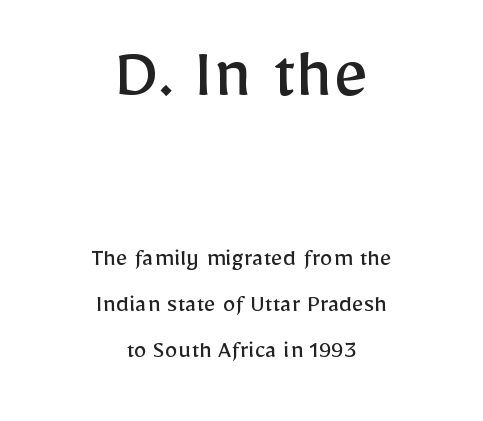
The designer gave the opening block more size than the closing block. This sample uses a sans-serif face. Horizontally, the lines are justified to the midpoint only. Weight class: somewhere from thin through regular. Vertical strokes here are truly vertical.
